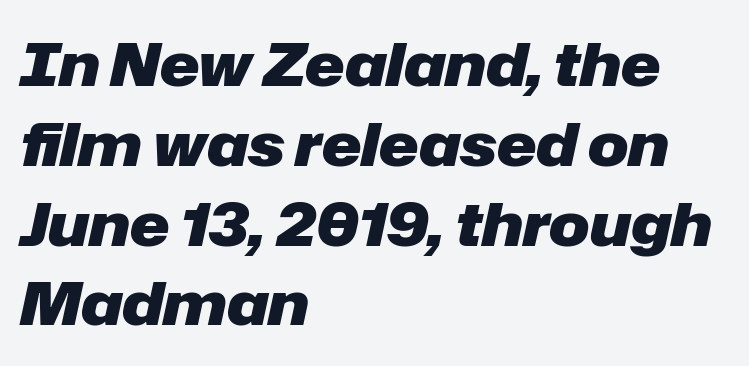
The image shows 60 px heavy type, italic (leaning right); set left-aligned, normal line spacing (1.33x), normal letter spacing, not underlined; low stroke contrast and a medium x-height.
